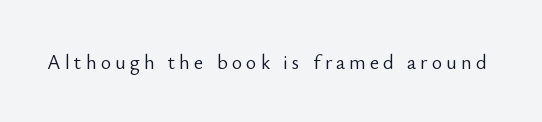
The image shows 20 px text type, upright; set unusually wide letter spacing (+0.21 em), not underlined.
